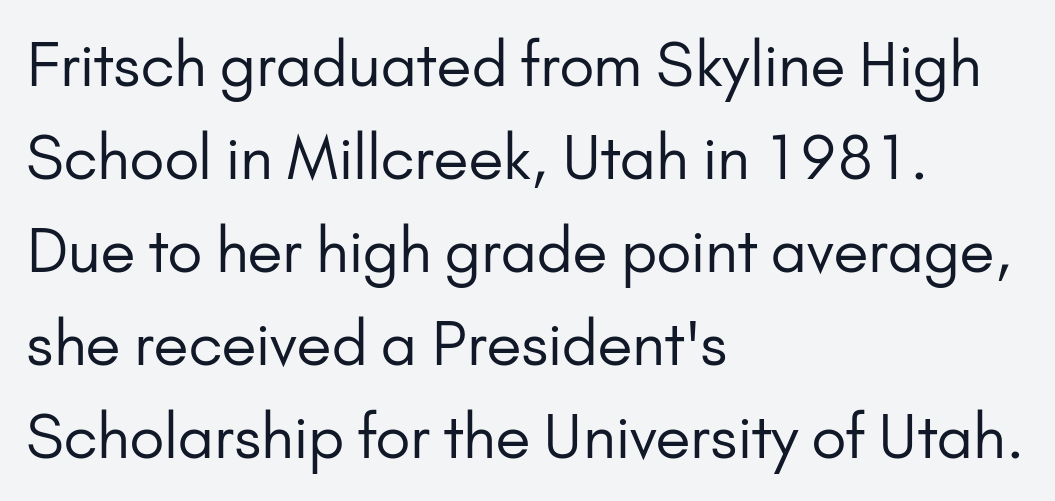
Has an underline been added? It has not. Tracking here is standard; glyphs follow each other at the usual distance. Is the type heavy? It reads as light-to-regular instead. Notice how the stems are strictly vertical — no italics here. The ragged edge is on the right, which tells us the setting is flush left. The glyphs in this specimen are sans serif.
